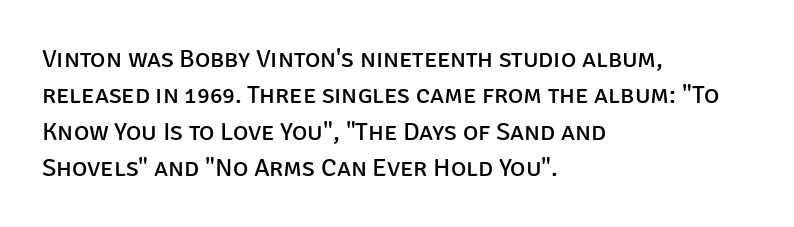
{"italic": "no", "bold": "no", "underline": "no", "align": "left", "line_spacing": "normal", "line_spacing_ratio": 1.4, "letter_spacing": "normal", "letter_spacing_em": 0.0, "glyph_px": 26}
